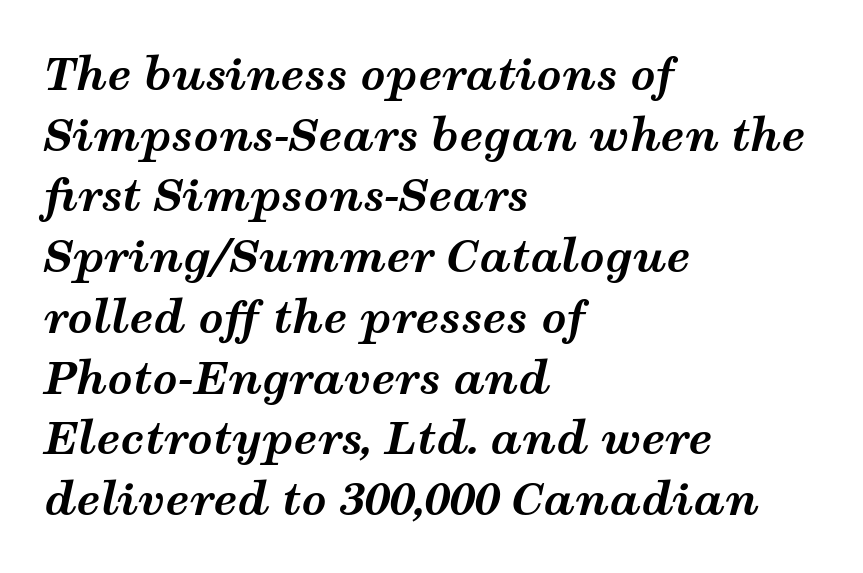
Q: Is the text bold? A: Yes.
Q: Is the text italic (slanted)? A: Yes, it leans right by about 12 degrees.
Q: Is the text underlined? A: No.
Q: How is the paragraph aligned? A: Left-aligned.
Q: Is the spacing between letters normal or unusually wide? A: Normal.
Q: Is the spacing between lines tight, normal or loose? A: Normal.
Q: Width (condensed, normal, or wide)? A: Wide.
Q: Stroke contrast? A: Medium.
Q: x-height? A: Medium.
Q: Monospaced? A: No.
